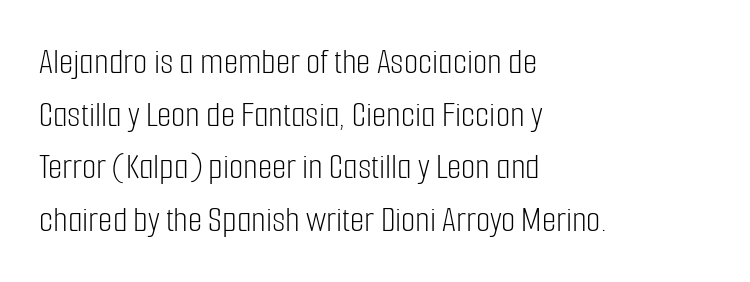
Q: Is the text bold? A: No.
Q: Is the text italic (slanted)? A: No, it is upright.
Q: Is the typeface a serif or a sans-serif typeface? A: Sans-serif.
Q: Is the text underlined? A: No.
Q: How is the paragraph aligned? A: Left-aligned.
Q: Is the spacing between letters normal or unusually wide? A: Normal.
Q: Is the spacing between lines tight, normal or loose? A: Normal.
Q: Width (condensed, normal, or wide)? A: Condensed.
Q: Stroke contrast? A: Low.
Q: x-height? A: Medium.
Q: Monospaced? A: No.
